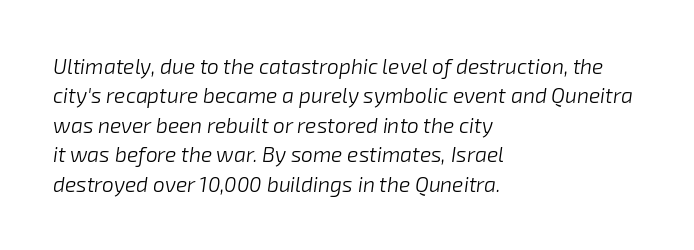
{"italic": "yes", "lean": "right", "slant_degrees": 8, "bold": "no", "underline": "no", "align": "left", "line_spacing": "normal", "line_spacing_ratio": 1.4, "letter_spacing": "normal", "letter_spacing_em": 0.0, "glyph_px": 21}
